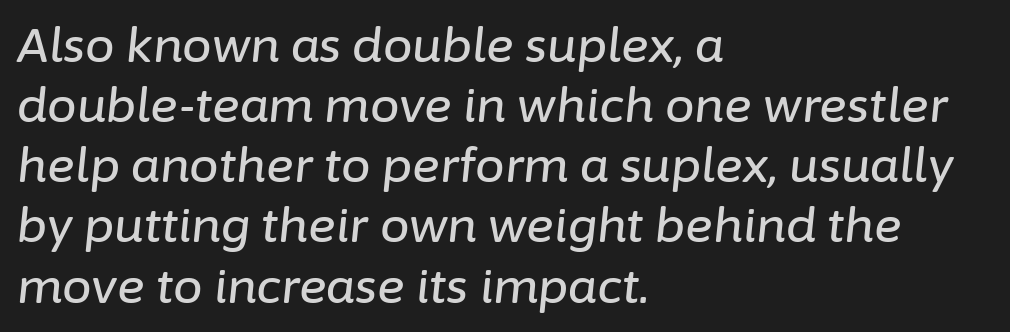
Q: Is the text italic (slanted)? A: Yes, it leans right by about 6 degrees.
Q: Is the text underlined? A: No.
Q: How is the paragraph aligned? A: Left-aligned.
Q: Is the spacing between letters normal or unusually wide? A: Normal.
Q: Is the spacing between lines tight, normal or loose? A: Normal.
Q: Width (condensed, normal, or wide)? A: Normal.
Q: Stroke contrast? A: Low.
Q: x-height? A: Medium.
Q: Monospaced? A: No.
